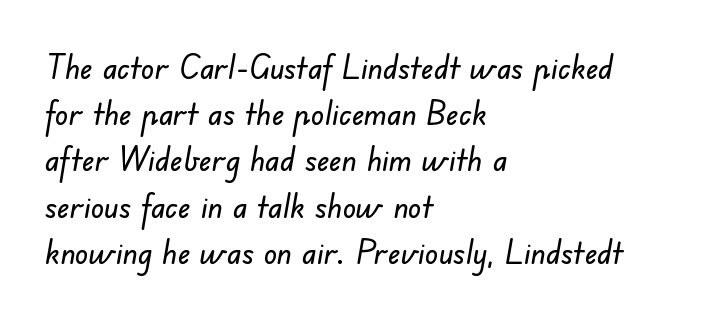
The image shows 33 px sans-serif type; set left-aligned, normal line spacing (1.4x), normal letter spacing, not underlined; low stroke contrast and a small x-height.
